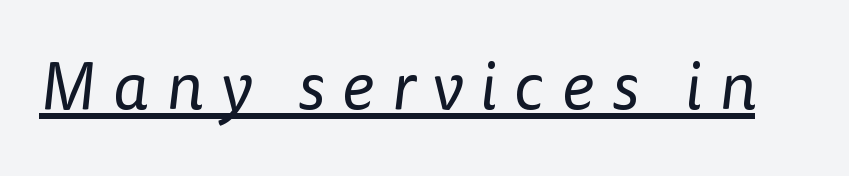
Q: Is the text bold? A: No.
Q: Is the typeface a serif or a sans-serif typeface? A: Sans-serif.
Q: Is the text underlined? A: Yes.
Q: Is the spacing between letters normal or unusually wide? A: Unusually wide.
Q: Width (condensed, normal, or wide)? A: Normal.
Q: Stroke contrast? A: Low.
Q: x-height? A: Medium.
Q: Monospaced? A: No.
